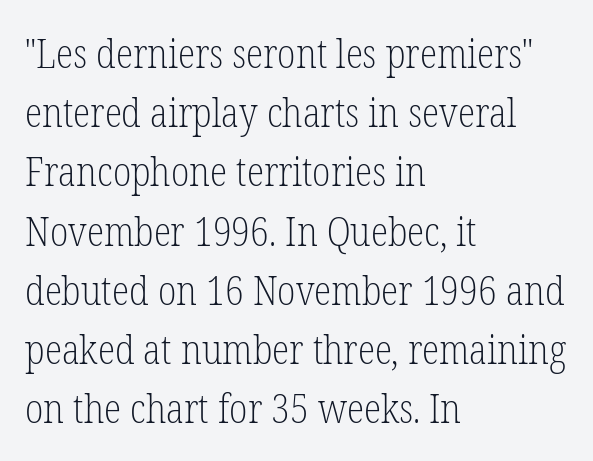
Descender tails drop into unmarked territory. If you measured baseline to baseline, you'd find a middling distance. The setting favours the left margin, as ordinary paragraphs usually do. The cut favours lightness, reaching ordinary text weight at its darkest. Rendered with straight, roman letterforms.
